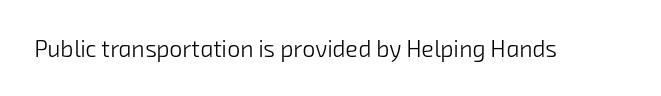
Q: Is the text bold? A: No.
Q: Is the text underlined? A: No.
Q: Is the spacing between letters normal or unusually wide? A: Normal.
